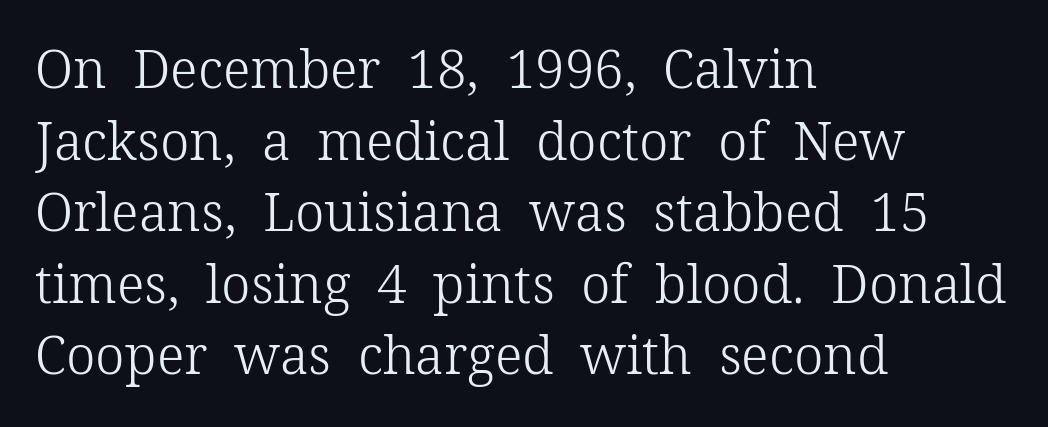
The face used here is rendered with its standard letterfit. The face used here is proportionally spaced, like ordinary book or web type. Letters rest on an invisible, unmarked baseline. This block has exactly the height ordinary leading produces.
